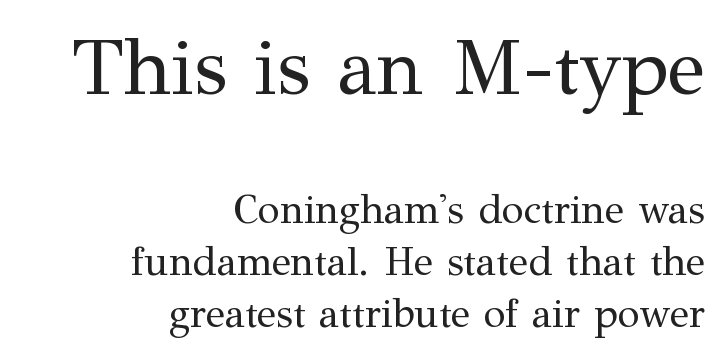
The image shows 79 px regular-weight serif type, upright; set right-aligned, normal line spacing (1.3x), normal letter spacing, not underlined; the first (top) block is 1.98x larger; medium stroke contrast and a medium x-height.
